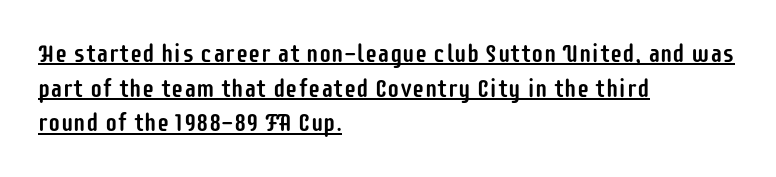
The image shows 25 px text type, upright; set left-aligned, normal line spacing (1.39x), normal letter spacing, underlined.
